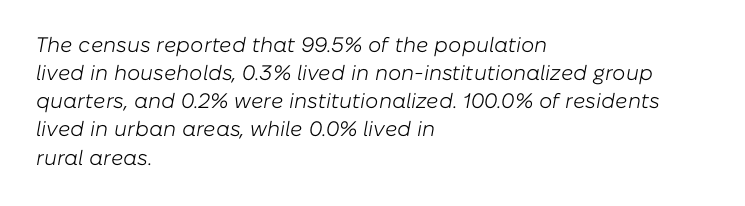
{"italic": "yes", "lean": "right", "slant_degrees": 10, "bold": "no", "underline": "no", "align": "left", "line_spacing": "normal", "line_spacing_ratio": 1.34, "letter_spacing": "normal", "letter_spacing_em": 0.0, "glyph_px": 21}
